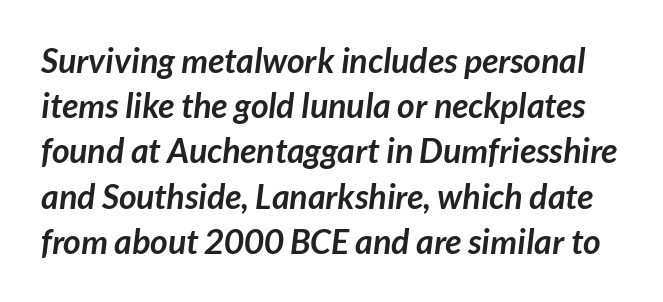
{"serif": "no", "bold": "yes", "weight": "semibold", "width": "normal", "stroke_contrast": "low", "x_height": "medium", "monospaced": "no", "underline": "no", "line_spacing": "normal", "line_spacing_ratio": 1.33, "letter_spacing": "normal", "letter_spacing_em": 0.0, "glyph_px": 34}
